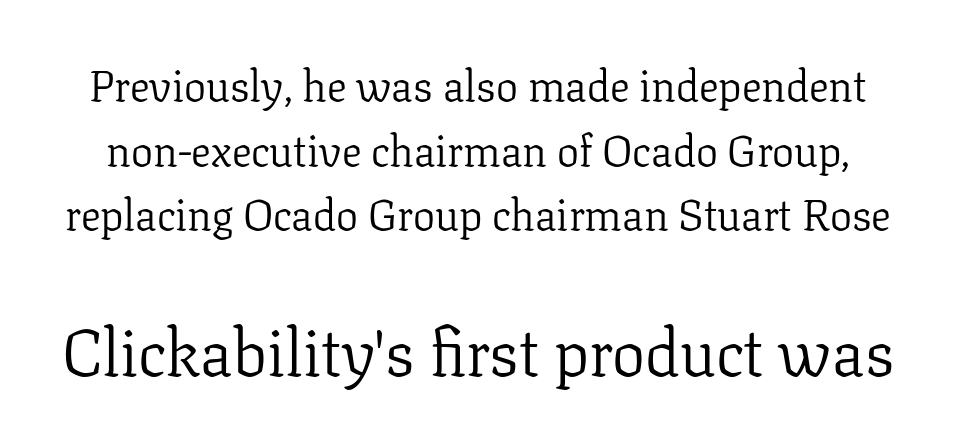
{"serif": "yes", "italic": "no", "bold": "no", "weight": "light", "width": "normal", "stroke_contrast": "low", "x_height": "medium", "monospaced": "no", "underline": "no", "line_spacing": "normal", "line_spacing_ratio": 1.47, "letter_spacing": "normal", "letter_spacing_em": 0.0, "larger_block": "second", "size_ratio": 1.5, "glyph_px": 66}
